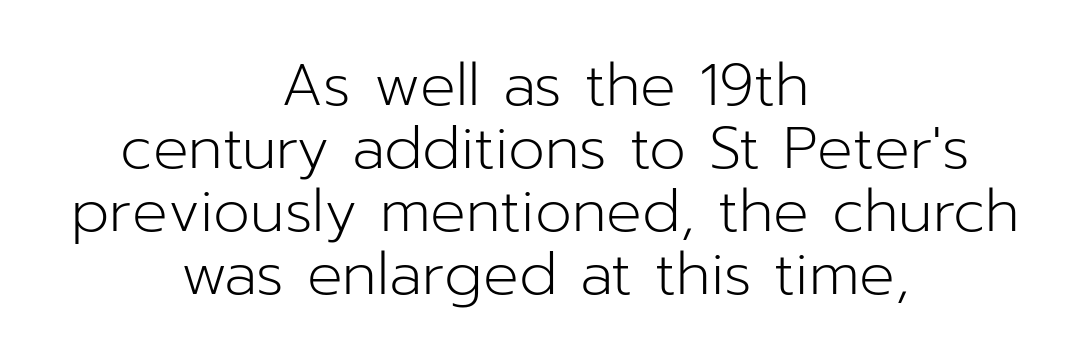
{"serif": "no", "italic": "no", "bold": "no", "weight": "light", "width": "normal", "stroke_contrast": "low", "x_height": "medium", "monospaced": "no", "underline": "no", "align": "center", "line_spacing": "tight", "line_spacing_ratio": 1.07, "letter_spacing": "normal", "letter_spacing_em": 0.0, "glyph_px": 59}
